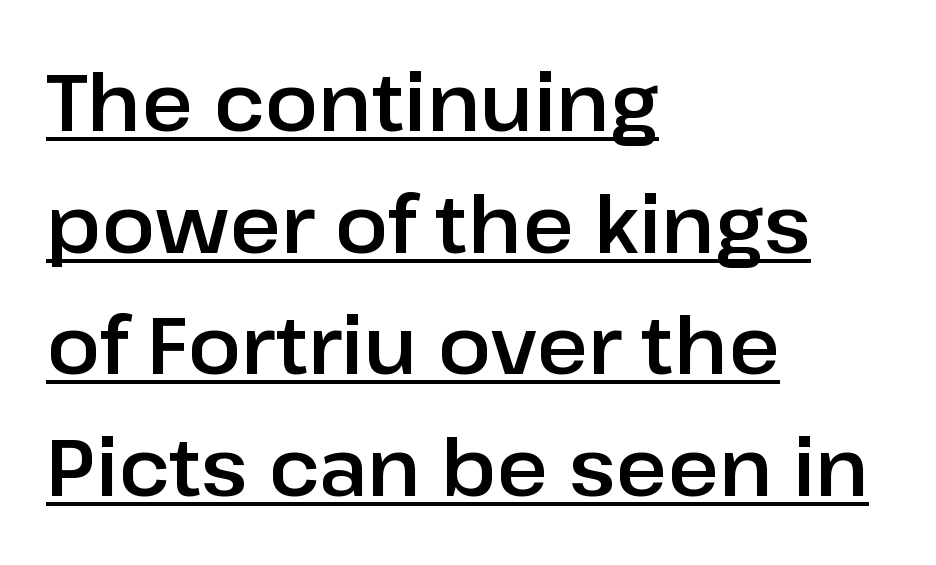
Q: Is the text italic (slanted)? A: No, it is upright.
Q: Is the typeface a serif or a sans-serif typeface? A: Sans-serif.
Q: Is the text underlined? A: Yes.
Q: How is the paragraph aligned? A: Left-aligned.
Q: Is the spacing between letters normal or unusually wide? A: Normal.
Q: Is the spacing between lines tight, normal or loose? A: Normal.
Q: Width (condensed, normal, or wide)? A: Normal.
Q: Stroke contrast? A: Low.
Q: x-height? A: Medium.
Q: Monospaced? A: No.
